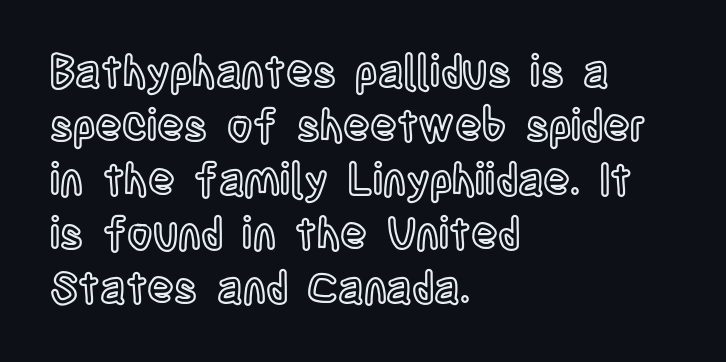
{"italic": "no", "width": "condensed", "x_height": "large", "monospaced": "no", "underline": "no", "align": "left", "line_spacing_ratio": 1.23, "letter_spacing": "normal", "letter_spacing_em": 0.0, "glyph_px": 44}
